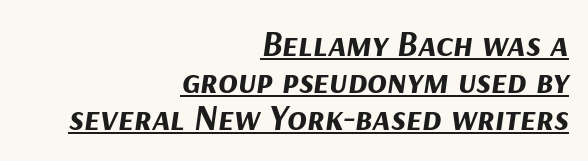
Beneath each row of characters lies a ruled line. Tall strokes in this sample are angled rather than plumb. Each word holds together tightly as a unit, with standard inter-letter gaps. A flush-right, rag-left setting is used for this passage. Typesetter's note: full bold, strokes at maximum text heaviness.
